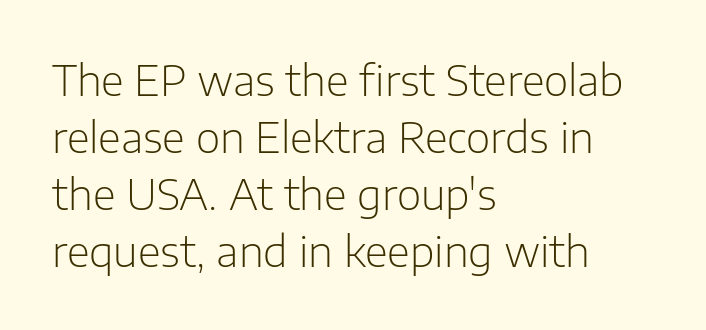
The image shows 42 px light sans-serif type, upright; set left-aligned, normal line spacing (1.36x), normal letter spacing, not underlined; low stroke contrast and a medium x-height.
